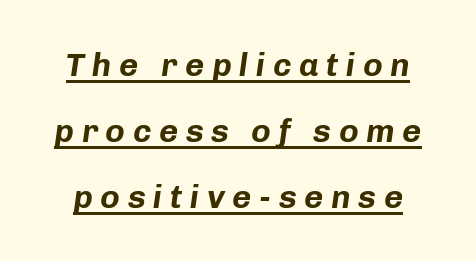
Notice how a bar underscores the lettering throughout. Weight: bold. The line-height multiplier appears high, well above default. The passage shown has open, widely tracked lettering throughout. The rendering uses natural spacing where letterforms have individual widths. Notice how the stems are inclined rather than vertical — that's the hallmark of italics.
